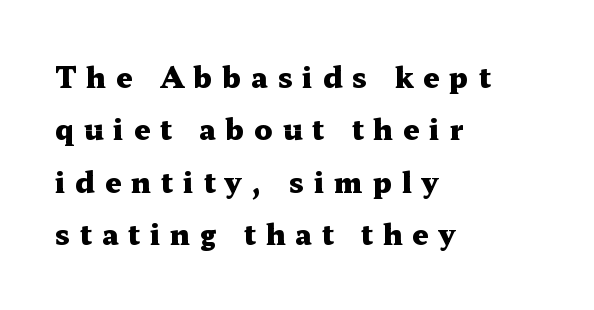
The image shows 28 px heavy, wide serif type, upright; set left-aligned, line spacing 1.87x, unusually wide letter spacing (+0.36 em), not underlined; medium stroke contrast and a medium x-height.
